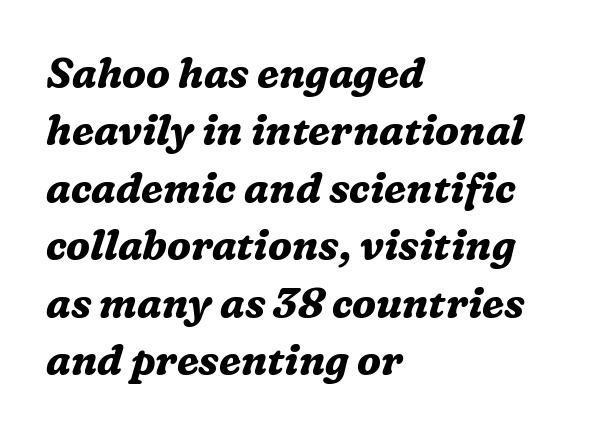
Between one letter and the next there's only the usual sliver of space. These lines are set flush left with a ragged right edge. How would I describe the line gaps? Plain and ordinary. Plenty of ink on the page — the face is bold. Is this a fixed-width face? No — the glyphs have proportional, varying widths. A clean baseline with only descenders dipping below it.
